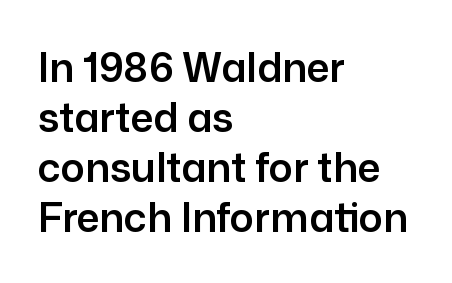
Nope, not italic — everything's standing straight. Where is the straight margin? On the left. Varying glyph widths throughout — classic text-font behaviour. A sans-serif font was chosen for this passage. Baseline-to-baseline distance is the conventional proportion of letter height.
